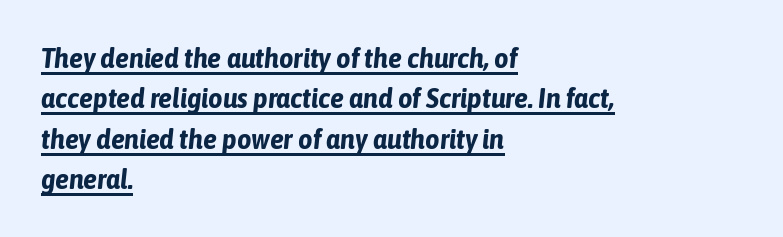
Underlining? Definitely there. Spacing verdict: proportional, widths tailored to each character. This is oblique type, the kind used for emphasis or titles. Summary of weight: heavy, a full bold. Here the glyphs are tracked normally, forming tight word shapes.
